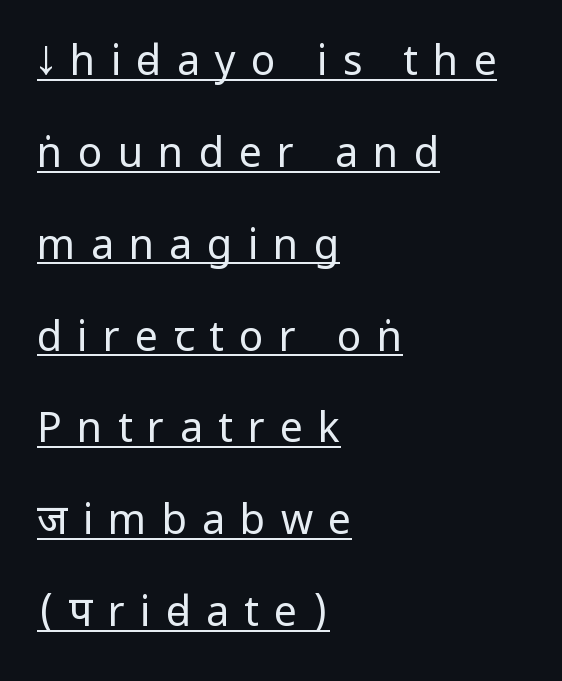
Q: Is the text bold? A: No.
Q: Is the text italic (slanted)? A: No, it is upright.
Q: Is the typeface a serif or a sans-serif typeface? A: Sans-serif.
Q: Is the text underlined? A: Yes.
Q: How is the paragraph aligned? A: Left-aligned.
Q: Is the spacing between letters normal or unusually wide? A: Unusually wide.
Q: Is the spacing between lines tight, normal or loose? A: Loose.
Q: Width (condensed, normal, or wide)? A: Condensed.
Q: Stroke contrast? A: Low.
Q: x-height? A: Large.
Q: Monospaced? A: No.
